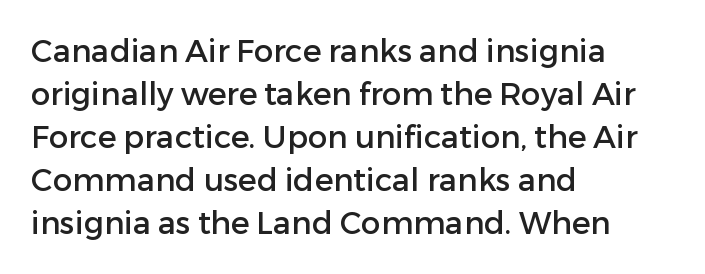
Q: Is the text italic (slanted)? A: No, it is upright.
Q: Is the typeface a serif or a sans-serif typeface? A: Sans-serif.
Q: Is the text underlined? A: No.
Q: How is the paragraph aligned? A: Left-aligned.
Q: Is the spacing between letters normal or unusually wide? A: Normal.
Q: Is the spacing between lines tight, normal or loose? A: Normal.
Q: Width (condensed, normal, or wide)? A: Normal.
Q: Stroke contrast? A: Low.
Q: x-height? A: Medium.
Q: Monospaced? A: No.
